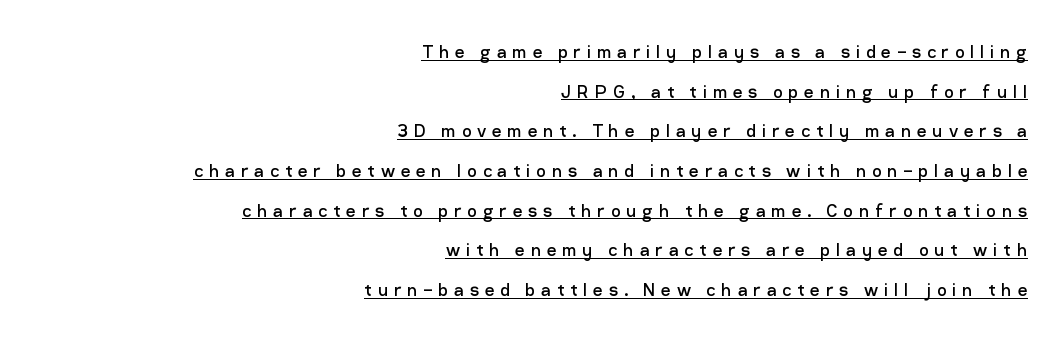
The image shows 21 px text type, upright; set right-aligned, line spacing 1.89x, unusually wide letter spacing (+0.28 em), underlined.
